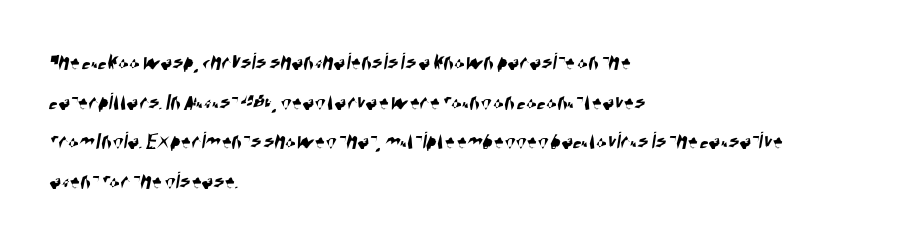
Q: Is the text underlined? A: No.
Q: How is the paragraph aligned? A: Left-aligned.
Q: Is the spacing between letters normal or unusually wide? A: Normal.
Q: Is the spacing between lines tight, normal or loose? A: Normal.
